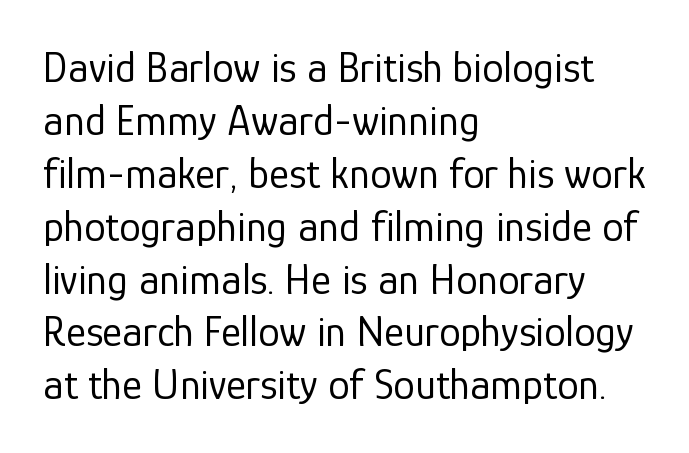
{"serif": "no", "italic": "no", "bold": "no", "weight": "regular", "width": "normal", "stroke_contrast": "low", "x_height": "medium", "monospaced": "no", "underline": "no", "align": "left", "line_spacing_ratio": 1.23, "letter_spacing": "normal", "letter_spacing_em": 0.0, "glyph_px": 43}
